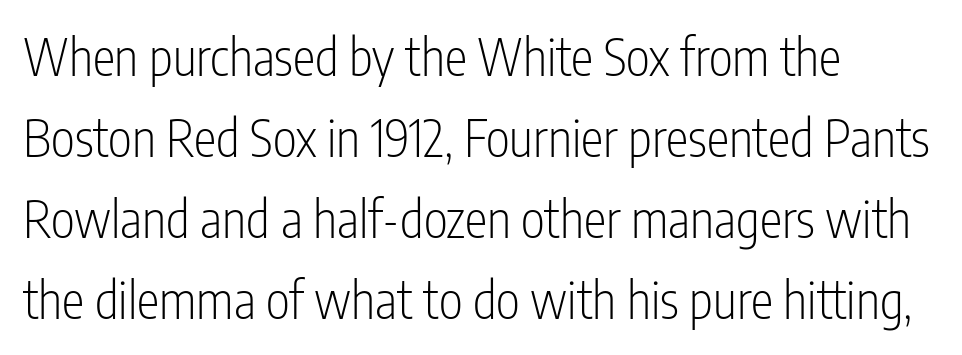
{"serif": "no", "italic": "no", "bold": "no", "weight": "light", "width": "condensed", "stroke_contrast": "low", "x_height": "medium", "monospaced": "no", "underline": "no", "align": "left", "line_spacing": "normal", "line_spacing_ratio": 1.59, "letter_spacing": "normal", "letter_spacing_em": 0.0, "glyph_px": 51}
